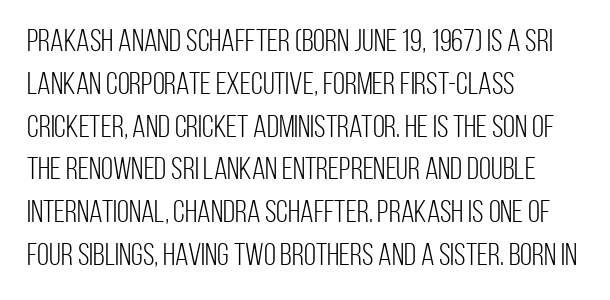
{"serif": "no", "italic": "no", "bold": "no", "weight": "light", "width": "condensed", "stroke_contrast": "low", "x_height": "large", "monospaced": "no", "underline": "no", "align": "left", "line_spacing": "normal", "line_spacing_ratio": 1.38, "letter_spacing": "normal", "letter_spacing_em": 0.0, "glyph_px": 31}
